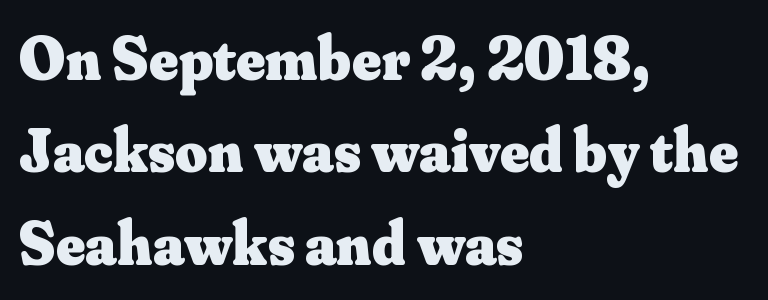
You'd pick this weight for a headline — it's a proper bold. Short note: letters normally spaced. You can tell from the footed stems that serif type was used. Proportional: the letters do not fall into vertical columns.
